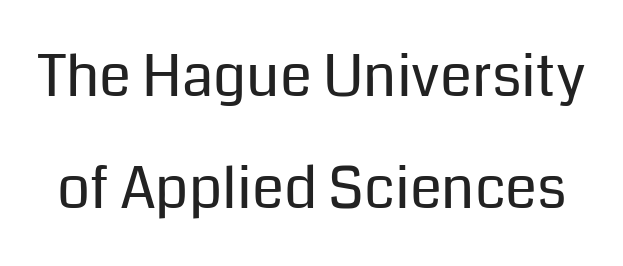
Q: Is the text bold? A: No.
Q: Is the text italic (slanted)? A: No, it is upright.
Q: Is the typeface a serif or a sans-serif typeface? A: Sans-serif.
Q: Is the text underlined? A: No.
Q: Is the spacing between letters normal or unusually wide? A: Normal.
Q: Is the spacing between lines tight, normal or loose? A: Loose.
Q: Width (condensed, normal, or wide)? A: Normal.
Q: Stroke contrast? A: Low.
Q: x-height? A: Medium.
Q: Monospaced? A: No.
